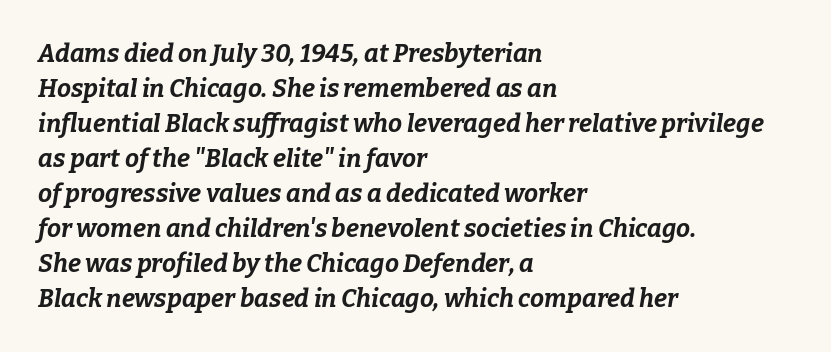
I'd describe the lettering as bold — thick and assertive. The horizontal fit of the characters is conventional and even. The paragraph has a hard left edge and a soft right edge. Quick note: underline off.
